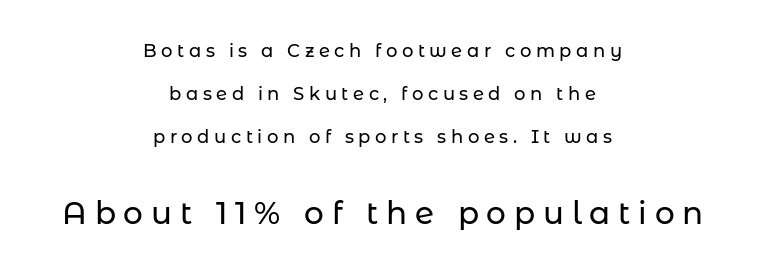
Q: Is the text italic (slanted)? A: No, it is upright.
Q: Is the typeface a serif or a sans-serif typeface? A: Sans-serif.
Q: Is the text underlined? A: No.
Q: How is the paragraph aligned? A: Centered.
Q: Is the spacing between letters normal or unusually wide? A: Unusually wide.
Q: Is the spacing between lines tight, normal or loose? A: Loose.
Q: Which block of text is set in a larger size, the first (top) or the second (bottom)? A: The second (bottom) one.
Q: Width (condensed, normal, or wide)? A: Normal.
Q: Stroke contrast? A: Low.
Q: x-height? A: Medium.
Q: Monospaced? A: No.
